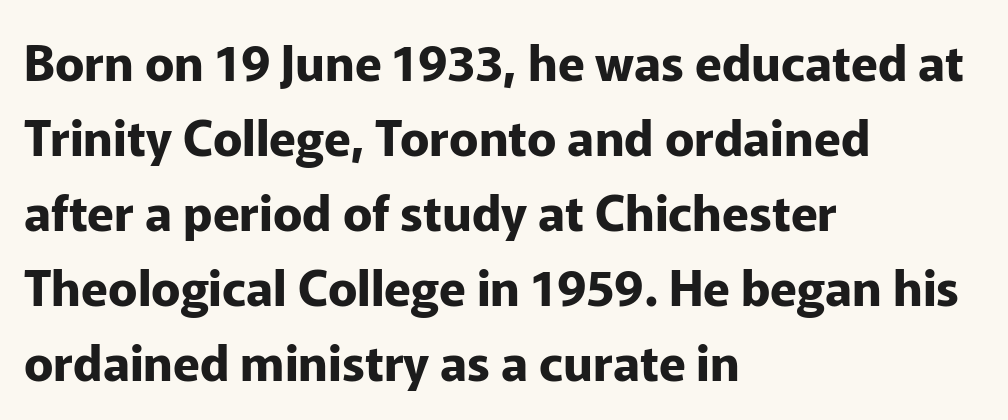
Q: Is the text bold? A: Yes.
Q: Is the text italic (slanted)? A: No, it is upright.
Q: Is the typeface a serif or a sans-serif typeface? A: Sans-serif.
Q: Is the text underlined? A: No.
Q: How is the paragraph aligned? A: Left-aligned.
Q: Is the spacing between letters normal or unusually wide? A: Normal.
Q: Is the spacing between lines tight, normal or loose? A: Normal.
Q: Width (condensed, normal, or wide)? A: Normal.
Q: Stroke contrast? A: Low.
Q: x-height? A: Medium.
Q: Monospaced? A: No.
